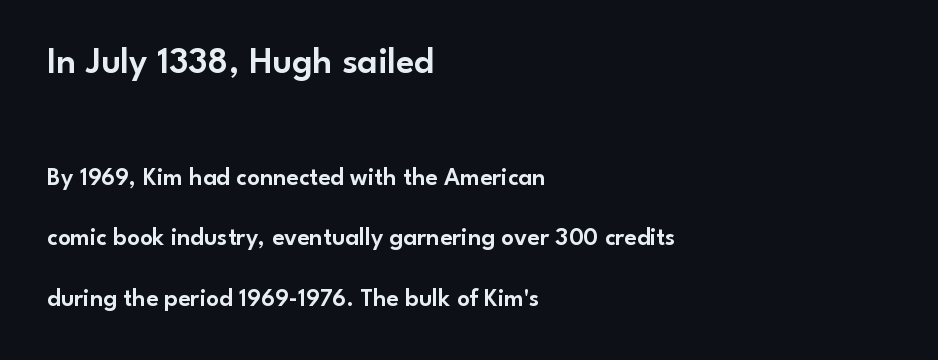
The image shows 37 px sans-serif type, upright; set left-aligned, loose line spacing (2.43x), normal letter spacing, not underlined; the first (top) block is 1.48x larger; low stroke contrast and a small x-height.
